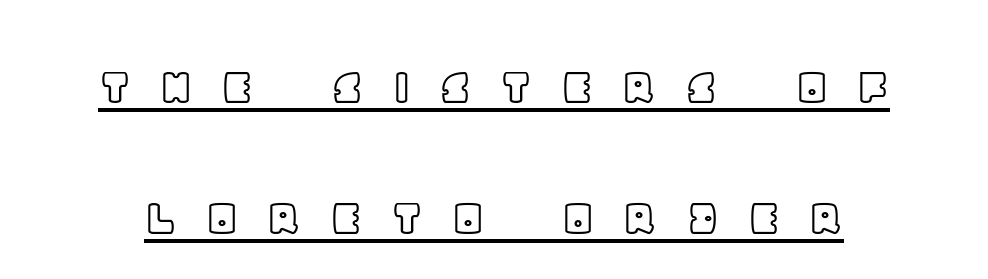
The passage shown is underscored from start to finish. The face used here is proportionally spaced, like ordinary book or web type. The horizontal fit of the characters is loose and conspicuously gappy. These lines were composed using upright roman letters.
